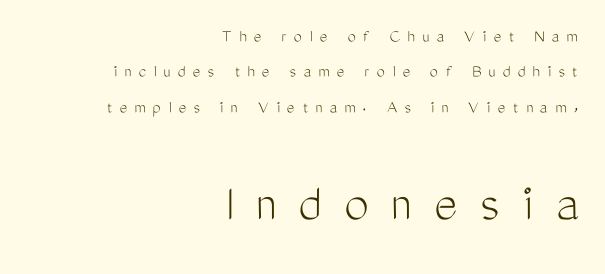
The image shows 55 px light, condensed sans-serif type, upright; set right-aligned, loose line spacing (1.97x), unusually wide letter spacing (+0.42 em), not underlined; the second (bottom) block is 3.06x larger; medium stroke contrast and a medium x-height.
